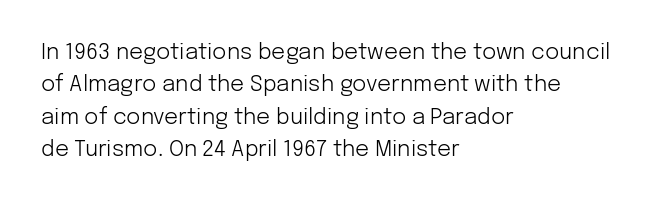
The image shows 22 px text type, upright; set left-aligned, normal line spacing (1.47x), normal letter spacing, not underlined.
